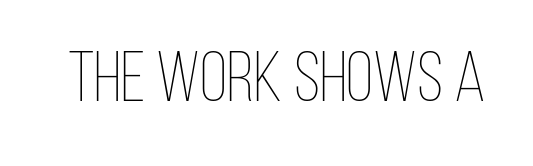
Upright lettering throughout. Stroke mass is kept to a normal reading level or below. Tracking here is standard; glyphs follow each other at the usual distance. Only glyphs here, with clear space below each row. Here the designer chose a conventional face with non-uniform glyph widths.
